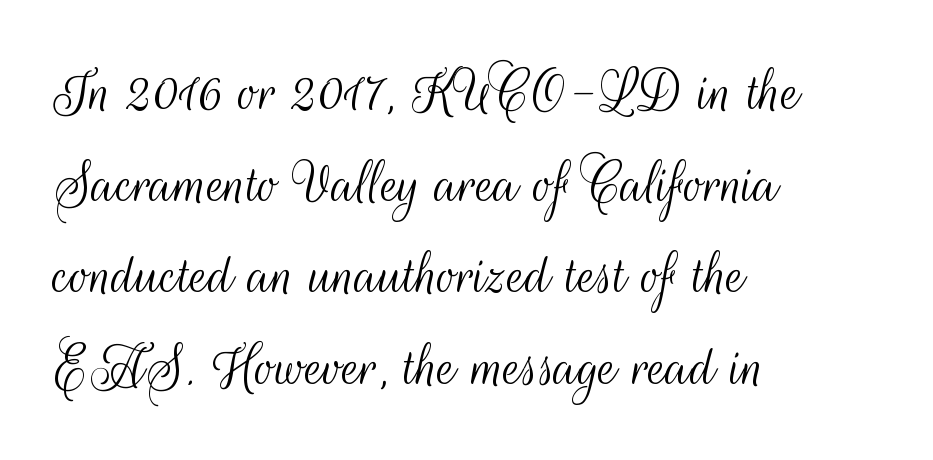
The rag falls on the right side of this text block. The rows are spaced the way most documents space them. This sample has the flowing, uneven cadence of proportional lettering. Words appear dense and cohesive because spacing is normal. A bare baseline throughout the passage.
